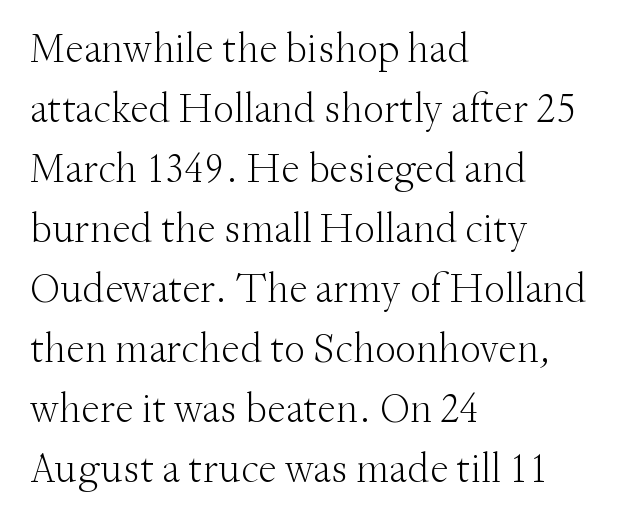
The image shows 42 px light serif type, upright; set left-aligned, normal line spacing (1.43x), normal letter spacing, not underlined; medium stroke contrast and a small x-height.
